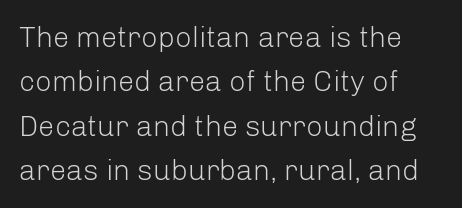
Q: Is the text bold? A: No.
Q: Is the text italic (slanted)? A: No, it is upright.
Q: Is the typeface a serif or a sans-serif typeface? A: Sans-serif.
Q: Is the text underlined? A: No.
Q: How is the paragraph aligned? A: Left-aligned.
Q: Is the spacing between letters normal or unusually wide? A: Normal.
Q: Is the spacing between lines tight, normal or loose? A: Normal.
Q: Width (condensed, normal, or wide)? A: Normal.
Q: Stroke contrast? A: Low.
Q: x-height? A: Medium.
Q: Monospaced? A: No.
